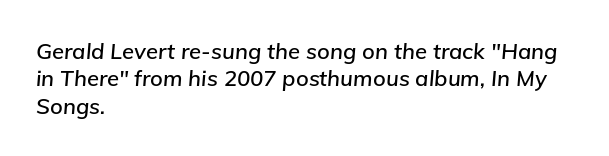
Nobody touched the tracking dial on this one. The text block is weighted toward the left margin, trailing off unevenly rightward. This rendering features lettering with no underline. Does the lettering tilt? It does — this is italic.
